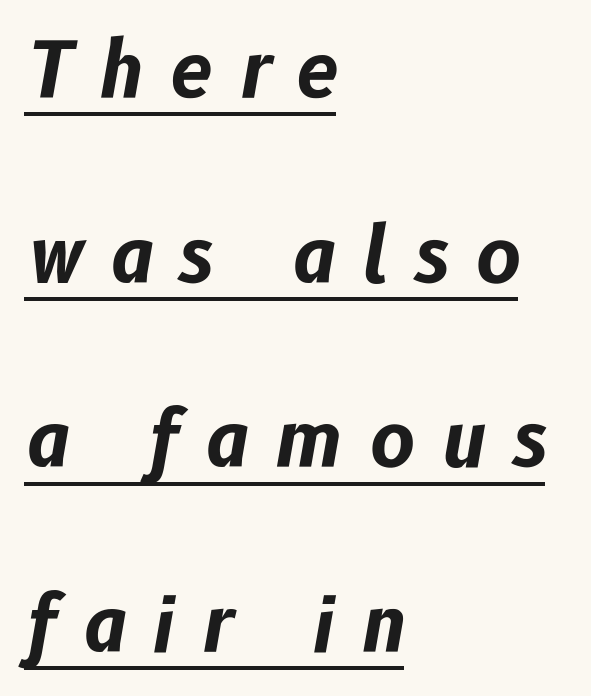
The image shows 76 px bold type, italic (leaning right); set left-aligned, loose line spacing (2.43x), unusually wide letter spacing (+0.35 em), underlined; low stroke contrast and a medium x-height.
